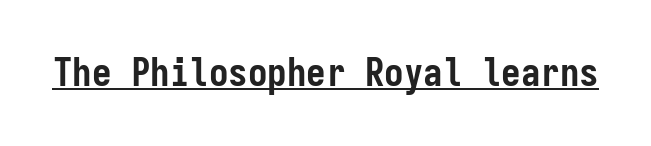
Q: Is the text bold? A: Yes.
Q: Is the text italic (slanted)? A: No, it is upright.
Q: Is the typeface a serif or a sans-serif typeface? A: Sans-serif.
Q: Is the text underlined? A: Yes.
Q: Is the spacing between letters normal or unusually wide? A: Normal.
Q: Width (condensed, normal, or wide)? A: Condensed.
Q: Stroke contrast? A: Low.
Q: x-height? A: Medium.
Q: Monospaced? A: Yes.
